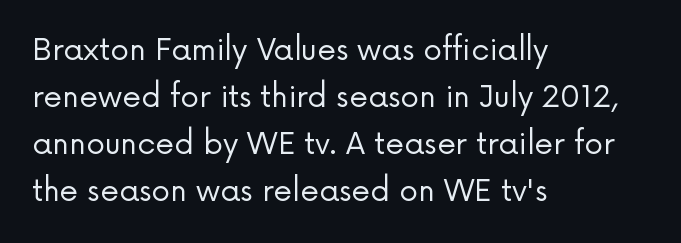
Spacing between characters is what you'd get straight out of the box. Underlining? Definitely not there. Line beginnings align vertically; line endings do not. Posture: straight, roman, zero tilt.
